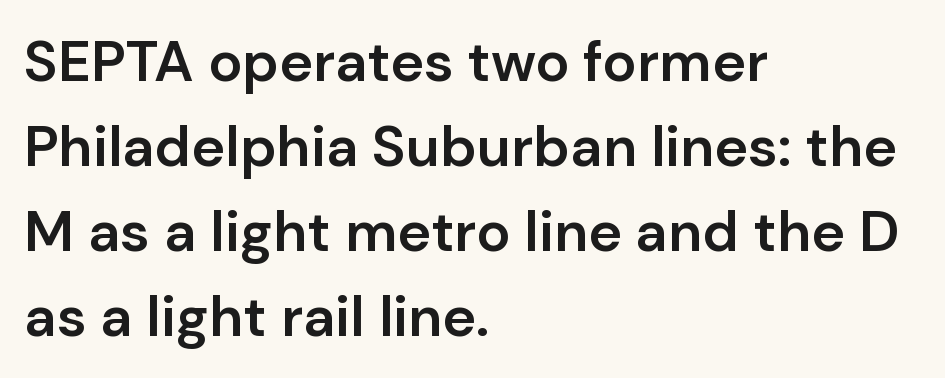
What stands out about the letter spacing? Nothing — it is the standard amount. Is this a fixed-width face? No — the glyphs have proportional, varying widths. The area under the type is left untouched. Regular leading.
